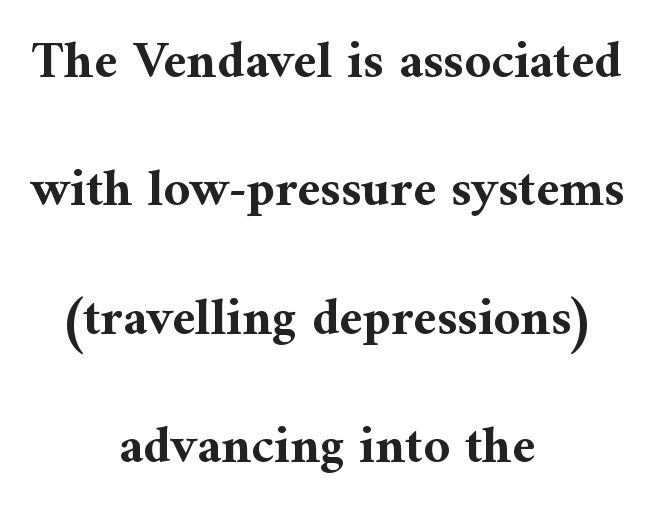
The image shows 52 px bold serif type, upright; set centered, loose line spacing (2.47x), normal letter spacing, not underlined; medium stroke contrast and a medium x-height.
